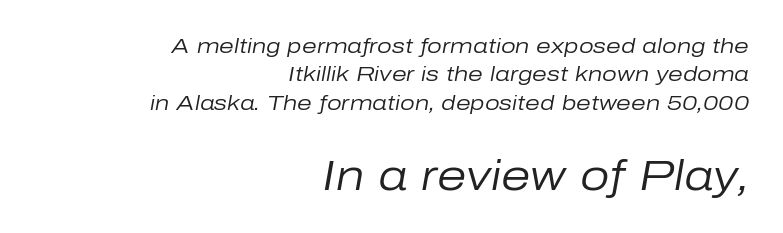
Summary of weight: not heavy and not bold. Visually, the bottom section dominates because its glyphs are scaled up. The font's italic variant was chosen for this text. The gaps between neighbouring characters are ordinary and unremarkable. Each new line begins a customary step beneath the previous one. Check the space under the baseline: it is left empty.
